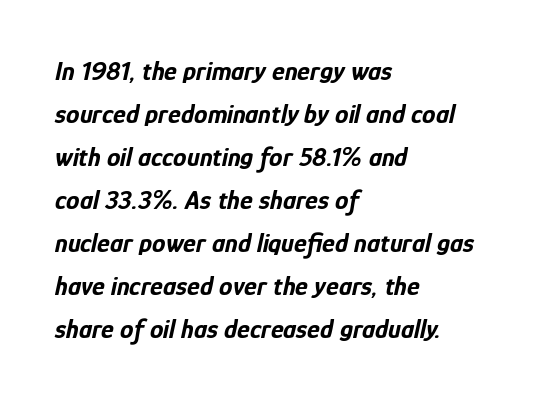
Q: Is the text bold? A: Yes.
Q: Is the text italic (slanted)? A: Yes, it leans right by about 12 degrees.
Q: Is the text underlined? A: No.
Q: How is the paragraph aligned? A: Left-aligned.
Q: Is the spacing between letters normal or unusually wide? A: Normal.
Q: Is the spacing between lines tight, normal or loose? A: Normal.
